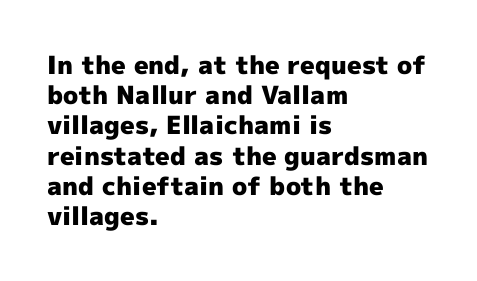
The image shows 25 px bold type, upright; set left-aligned, line spacing 1.21x, normal letter spacing, not underlined.
